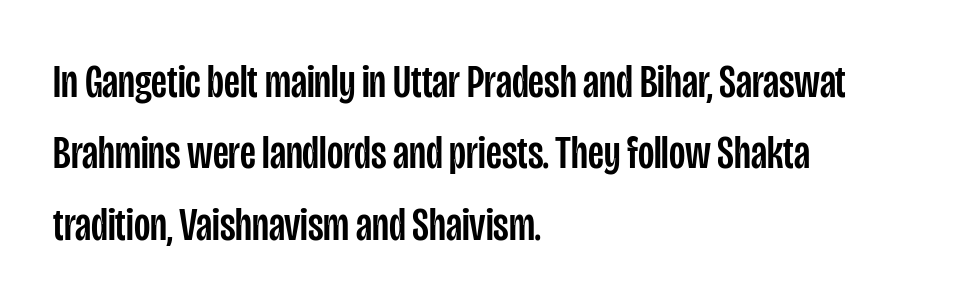
The image shows 47 px condensed sans-serif type, upright; set left-aligned, normal line spacing (1.52x), normal letter spacing, not underlined; low stroke contrast and a large x-height.
